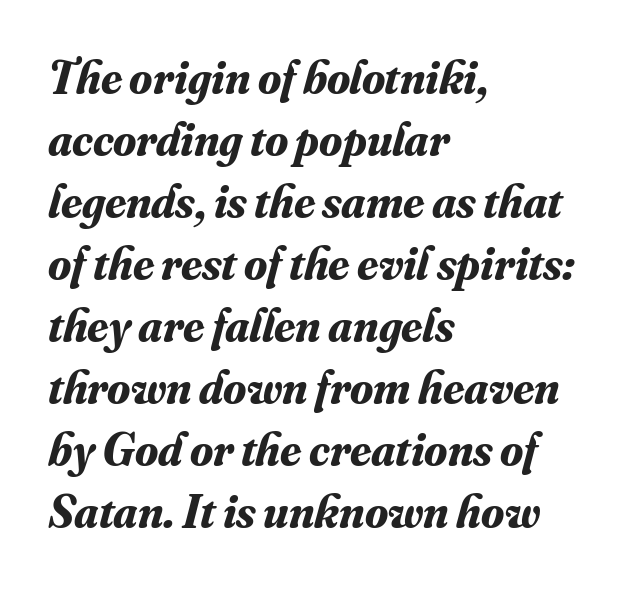
Q: Is the text bold? A: Yes.
Q: Is the text italic (slanted)? A: Yes, it leans right by about 16 degrees.
Q: Is the typeface a serif or a sans-serif typeface? A: Serif.
Q: Is the text underlined? A: No.
Q: How is the paragraph aligned? A: Left-aligned.
Q: Is the spacing between letters normal or unusually wide? A: Normal.
Q: Is the spacing between lines tight, normal or loose? A: Normal.
Q: Width (condensed, normal, or wide)? A: Normal.
Q: Stroke contrast? A: Medium.
Q: x-height? A: Small.
Q: Monospaced? A: No.
